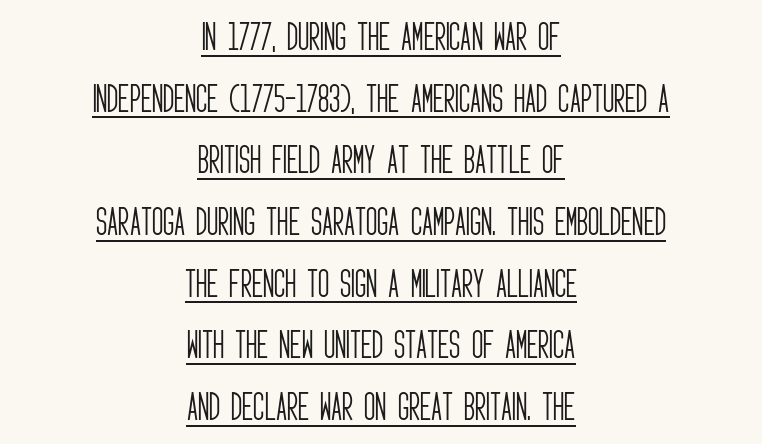
{"serif": "no", "italic": "no", "bold": "no", "weight": "light", "width": "condensed", "stroke_contrast": "low", "x_height": "large", "monospaced": "no", "underline": "yes", "align": "center", "line_spacing": "loose", "line_spacing_ratio": 1.99, "letter_spacing": "normal", "letter_spacing_em": 0.0, "glyph_px": 31}
